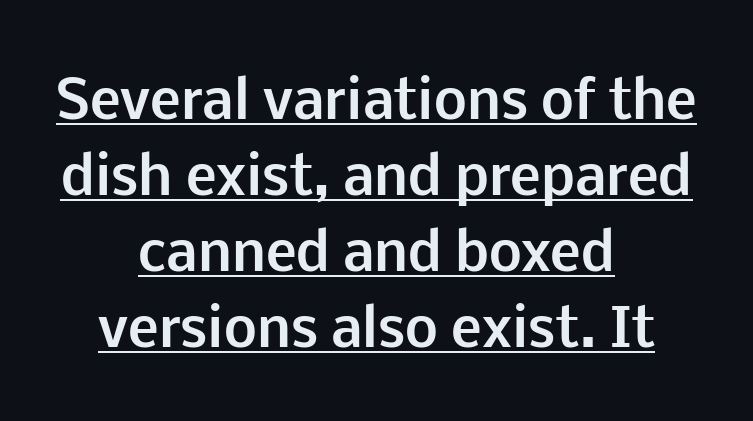
Q: Is the text bold? A: Yes.
Q: Is the text italic (slanted)? A: No, it is upright.
Q: Is the typeface a serif or a sans-serif typeface? A: Sans-serif.
Q: Is the text underlined? A: Yes.
Q: How is the paragraph aligned? A: Centered.
Q: Is the spacing between letters normal or unusually wide? A: Normal.
Q: Is the spacing between lines tight, normal or loose? A: Normal.
Q: Width (condensed, normal, or wide)? A: Normal.
Q: Stroke contrast? A: Low.
Q: x-height? A: Medium.
Q: Monospaced? A: No.
